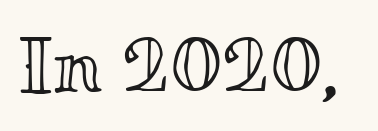
Do the letters lean? They stand straight. The baseline area is clear. The rendering uses natural spacing where letterforms have individual widths. Compared with typical body copy, the letter spacing here is the same.
